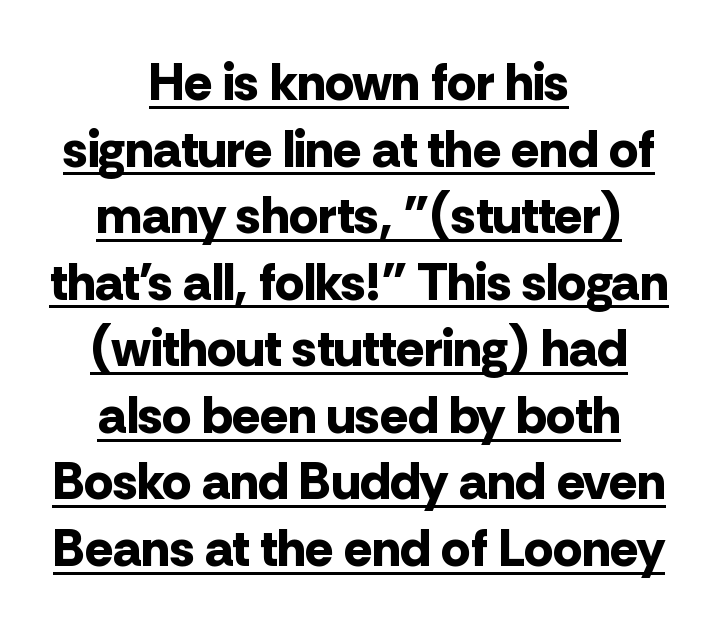
The image shows 52 px bold sans-serif type, upright; set centered, normal line spacing (1.28x), normal letter spacing, underlined; low stroke contrast and a medium x-height.
